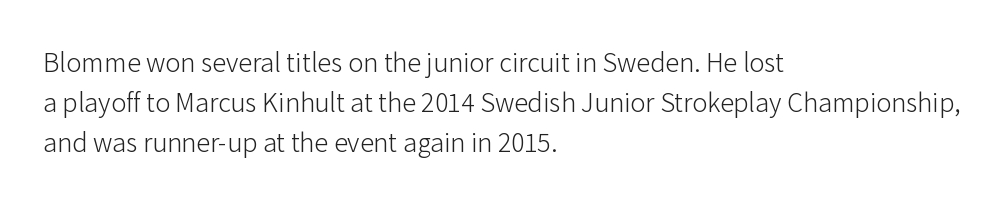
The image shows 28 px light sans-serif type, upright; set left-aligned, normal line spacing (1.42x), normal letter spacing, not underlined; low stroke contrast and a medium x-height.
